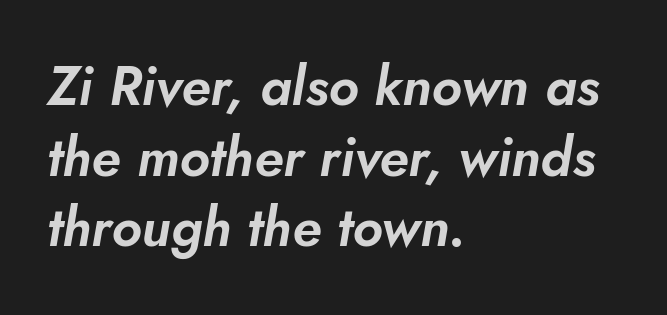
The rag falls on the right side of this text block. A typesetter would mark this as italic. Proportional: the letters do not fall into vertical columns. Anything drawn beneath the words? Only blank space.
